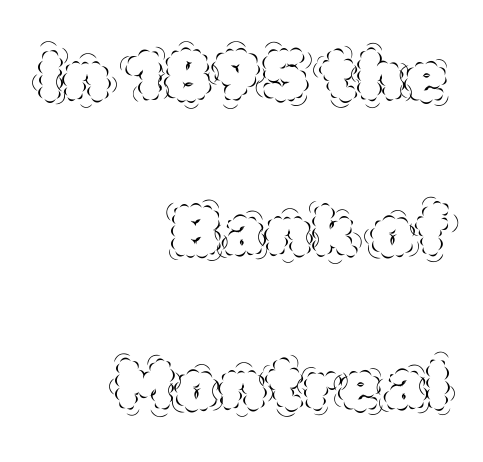
The image shows 70 px thin type, upright; set right-aligned, loose line spacing (2.21x), normal letter spacing, not underlined; a large x-height.
